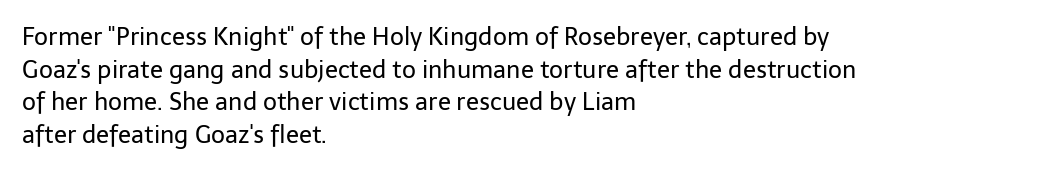
Q: Is the text bold? A: No.
Q: Is the text italic (slanted)? A: No, it is upright.
Q: Is the text underlined? A: No.
Q: How is the paragraph aligned? A: Left-aligned.
Q: Is the spacing between letters normal or unusually wide? A: Normal.
Q: Is the spacing between lines tight, normal or loose? A: Normal.
